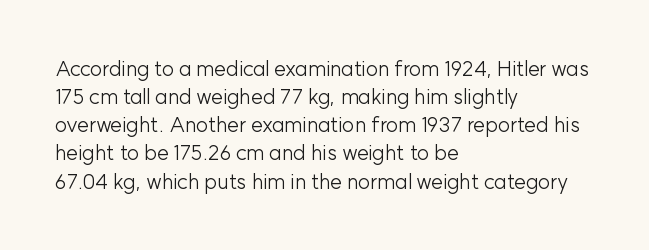
Visually the block forms a straight wall on the left and a jagged coastline on the right. Style check: upright. Bold? No — there's no thickening of the strokes. Notice how descenders clear the ascenders below comfortably — that's standard leading. Each word holds together tightly as a unit, with standard inter-letter gaps.
